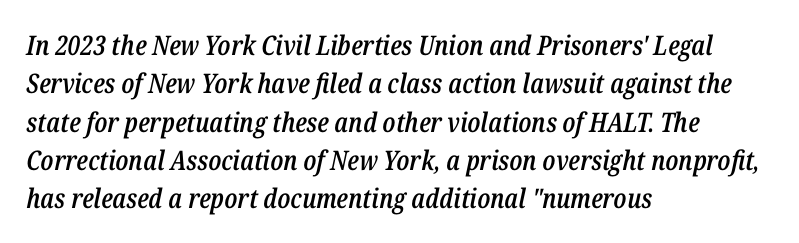
{"italic": "yes", "lean": "right", "slant_degrees": 12, "bold": "semi", "underline": "no", "align": "left", "line_spacing": "normal", "line_spacing_ratio": 1.42, "letter_spacing": "normal", "letter_spacing_em": 0.0, "glyph_px": 27}
